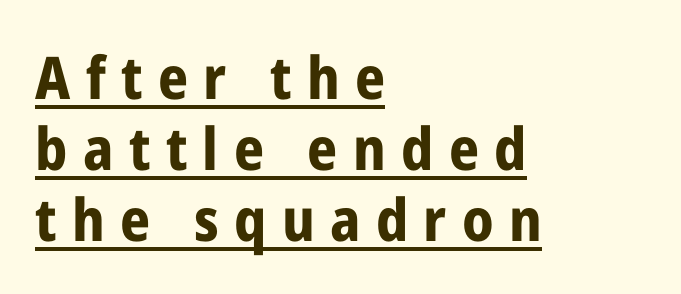
{"serif": "no", "italic": "no", "bold": "yes", "weight": "bold", "width": "condensed", "stroke_contrast": "low", "x_height": "medium", "monospaced": "no", "underline": "yes", "align": "left", "line_spacing_ratio": 1.2, "letter_spacing": "wide", "letter_spacing_em": 0.26, "glyph_px": 59}
